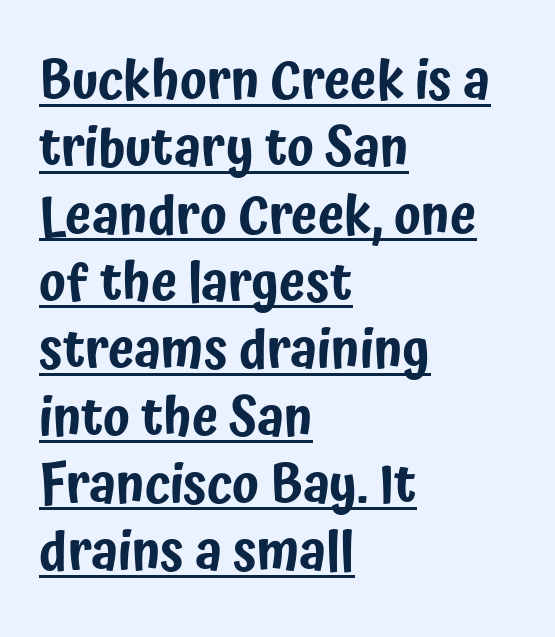
The image shows 53 px condensed sans-serif type, upright; set left-aligned, normal line spacing (1.27x), normal letter spacing, underlined; low stroke contrast and a medium x-height.
